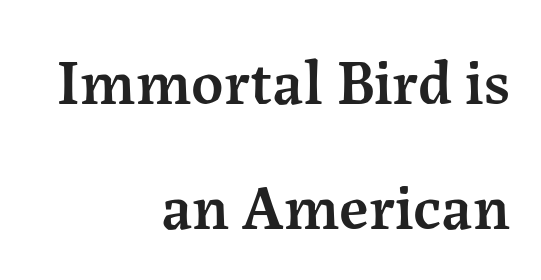
Descenders hang freely into open space. If you drew a ruler down the right edge, every line would touch it. In terms of weight, the rendering is demibold, just under bold. How would I describe the line gaps? Wide and relaxed. A typesetter would call this proportional, since set widths differ per character. Serifs: yes, visible at the terminals of the letterforms.
